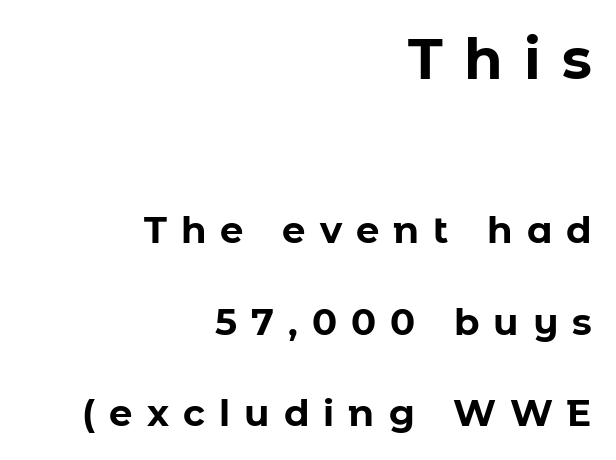
Q: Is the text bold? A: Yes.
Q: Is the text italic (slanted)? A: No, it is upright.
Q: Is the typeface a serif or a sans-serif typeface? A: Sans-serif.
Q: Is the text underlined? A: No.
Q: How is the paragraph aligned? A: Right-aligned.
Q: Is the spacing between letters normal or unusually wide? A: Unusually wide.
Q: Is the spacing between lines tight, normal or loose? A: Loose.
Q: Which block of text is set in a larger size, the first (top) or the second (bottom)? A: The first (top) one.
Q: Width (condensed, normal, or wide)? A: Normal.
Q: Stroke contrast? A: Low.
Q: x-height? A: Medium.
Q: Monospaced? A: No.
